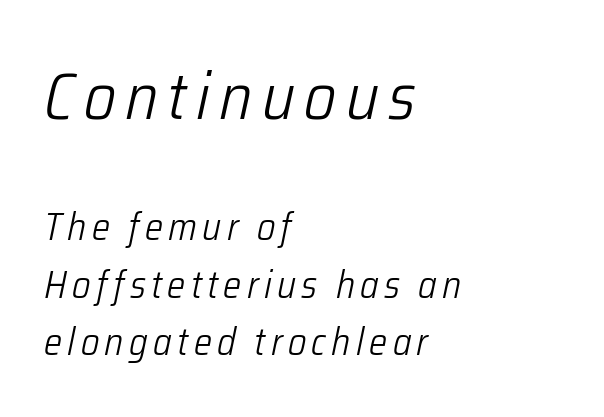
The image shows 66 px light, condensed type, italic (leaning right); set left-aligned, normal line spacing (1.51x), not underlined; the first (top) block is 1.74x larger; low stroke contrast and a medium x-height.
